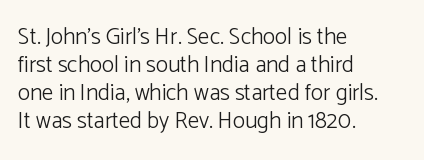
{"italic": "no", "bold": "no", "underline": "no", "align": "left", "line_spacing_ratio": 1.22, "letter_spacing": "normal", "letter_spacing_em": 0.0, "glyph_px": 23}
